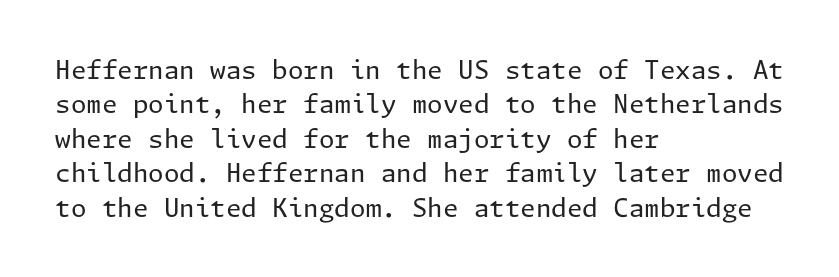
{"italic": "no", "bold": "no", "underline": "no", "align": "left", "line_spacing": "normal", "line_spacing_ratio": 1.38, "letter_spacing": "normal", "letter_spacing_em": 0.0, "glyph_px": 25}
